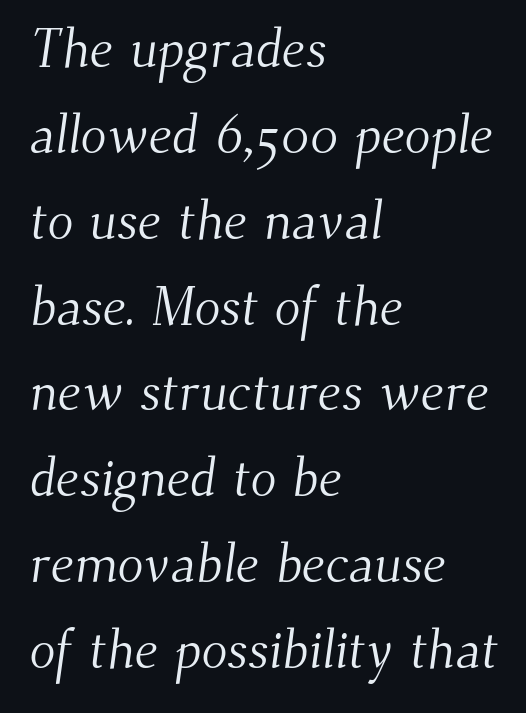
The image shows 54 px light serif type; set left-aligned, normal line spacing (1.59x), normal letter spacing, not underlined; medium stroke contrast and a small x-height.
